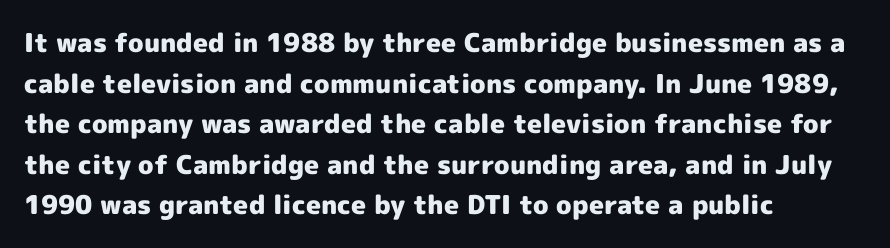
{"italic": "no", "bold": "yes", "underline": "no", "align": "left", "line_spacing": "normal", "line_spacing_ratio": 1.56, "letter_spacing": "normal", "letter_spacing_em": 0.0, "glyph_px": 26}
